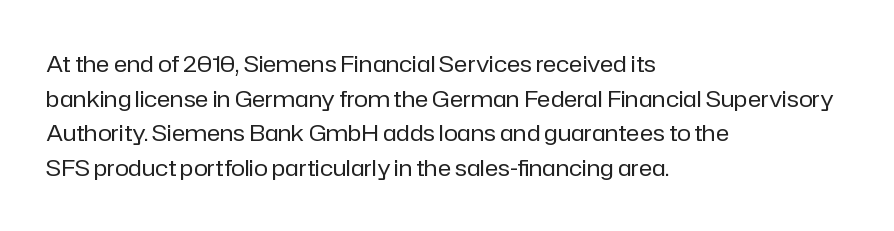
The image shows 23 px text type, upright; set left-aligned, normal line spacing (1.51x), normal letter spacing, not underlined.
